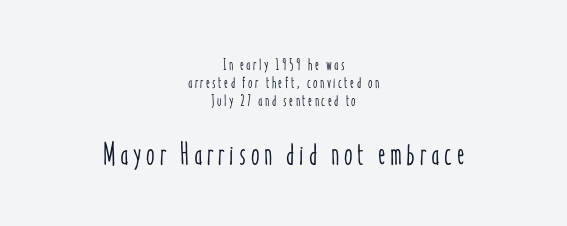
The foot of each line stays bare and open. The line-height multiplier appears low, near solid setting. Leftover space on each line is divided equally before and after the words. You could not count columns in this text — the font is proportionally spaced. Scale increases going downward across the two blocks.
